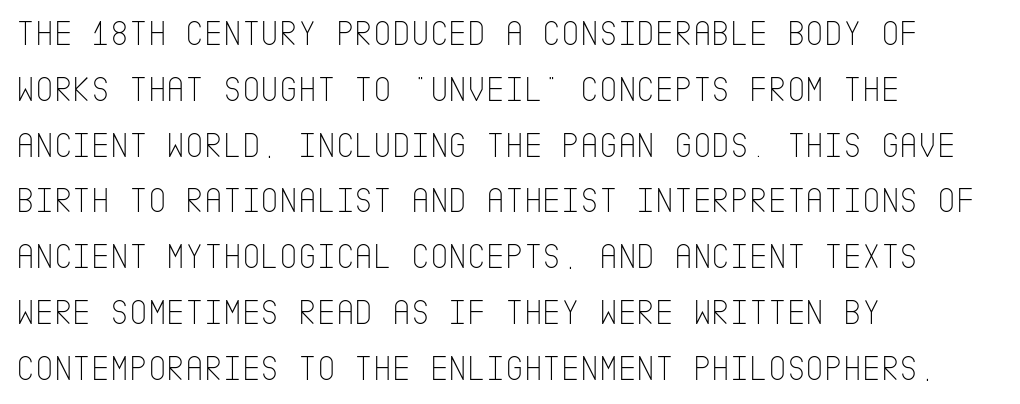
The image shows 36 px thin, condensed sans-serif type, upright; set left-aligned, normal line spacing (1.55x), normal letter spacing, not underlined; low stroke contrast and a large x-height.
